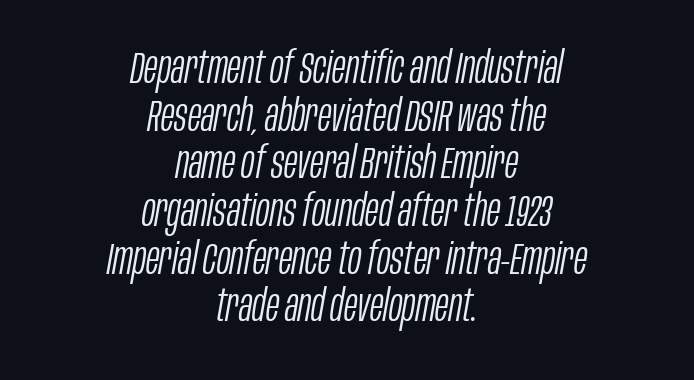
Q: Is the text bold? A: No.
Q: Is the text italic (slanted)? A: Yes, it leans right by about 10 degrees.
Q: Is the text underlined? A: No.
Q: How is the paragraph aligned? A: Centered.
Q: Is the spacing between letters normal or unusually wide? A: Normal.
Q: Is the spacing between lines tight, normal or loose? A: Tight.
Q: Width (condensed, normal, or wide)? A: Condensed.
Q: Stroke contrast? A: Low.
Q: x-height? A: Large.
Q: Monospaced? A: No.
